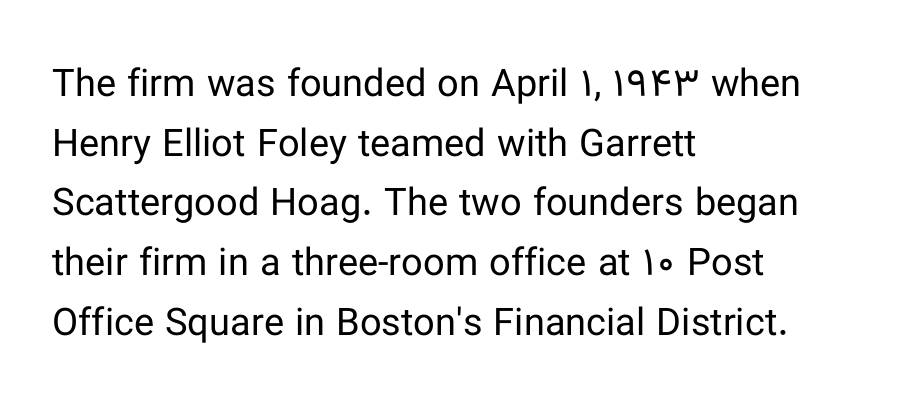
{"serif": "no", "italic": "no", "bold": "no", "weight": "regular", "width": "normal", "stroke_contrast": "low", "x_height": "medium", "monospaced": "no", "underline": "no", "align": "left", "line_spacing": "normal", "line_spacing_ratio": 1.57, "letter_spacing": "normal", "letter_spacing_em": 0.0, "glyph_px": 38}
